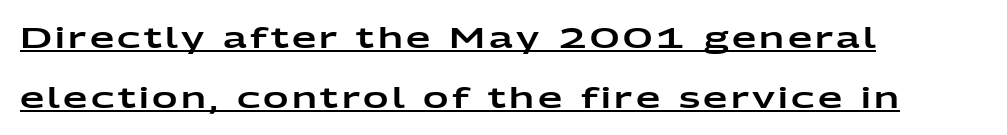
The image shows 28 px wide sans-serif type, upright; set left-aligned, loose line spacing (2.14x), underlined; low stroke contrast and a medium x-height.
